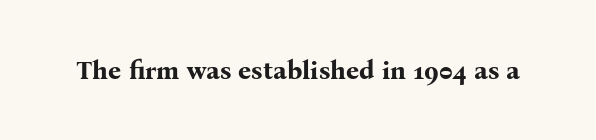
Q: Is the text bold? A: Yes.
Q: Is the text italic (slanted)? A: No, it is upright.
Q: Is the text underlined? A: No.
Q: Is the spacing between letters normal or unusually wide? A: Normal.
